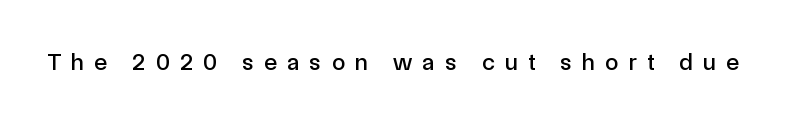
Q: Is the text italic (slanted)? A: No, it is upright.
Q: Is the text underlined? A: No.
Q: Is the spacing between letters normal or unusually wide? A: Unusually wide.
